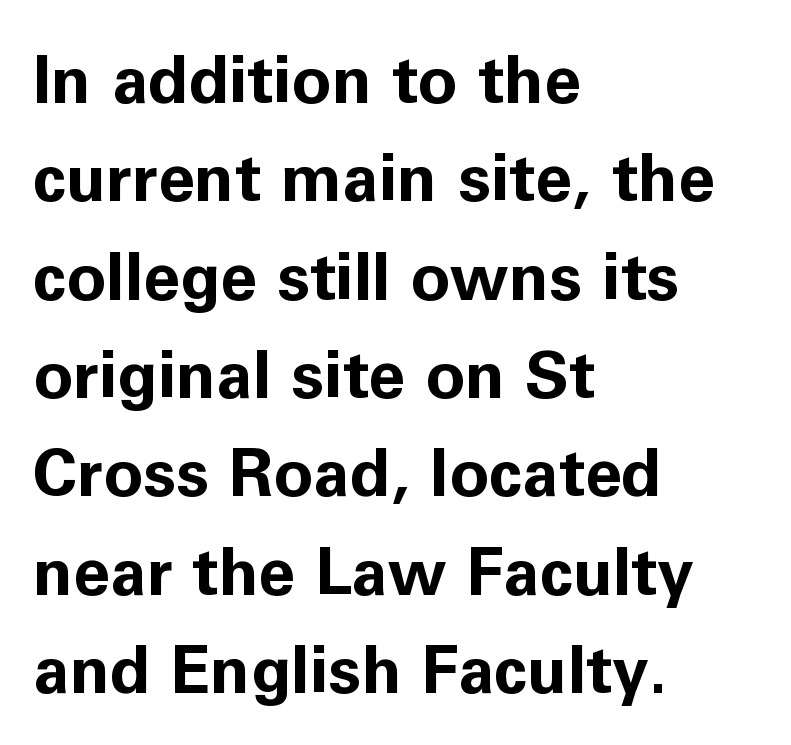
The image shows 66 px bold sans-serif type, upright; set left-aligned, normal line spacing (1.49x), normal letter spacing, not underlined; low stroke contrast and a medium x-height.
